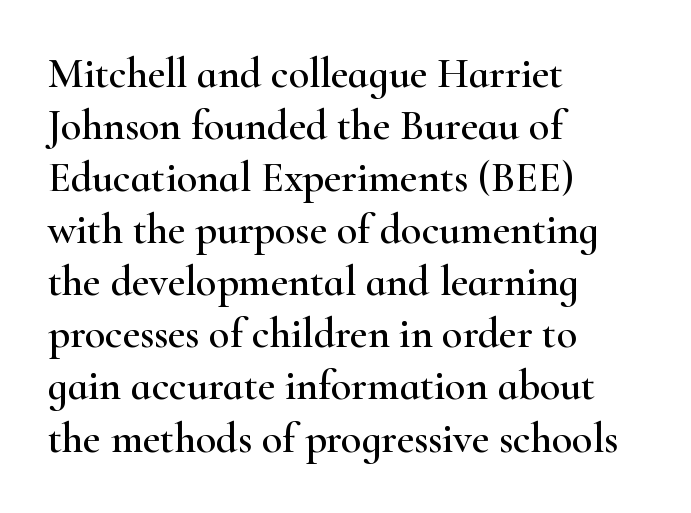
These lines stack with their left ends in a neat column. Is there any slant? The stems are plumb. Look at the bottom of the vertical strokes: they flare into serifs here. Here the designer chose a conventional face with non-uniform glyph widths.
